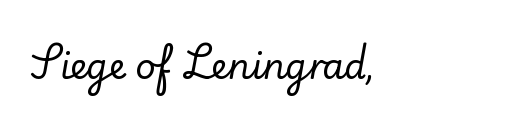
Q: Is the text italic (slanted)? A: Yes.
Q: Is the typeface a serif or a sans-serif typeface? A: Serif.
Q: Is the text underlined? A: No.
Q: Is the spacing between letters normal or unusually wide? A: Normal.
Q: Width (condensed, normal, or wide)? A: Normal.
Q: Stroke contrast? A: Low.
Q: x-height? A: Small.
Q: Monospaced? A: No.
